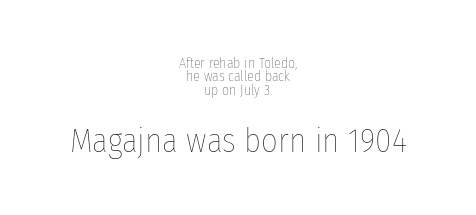
Q: Is the text bold? A: No.
Q: Is the text italic (slanted)? A: No, it is upright.
Q: Is the text underlined? A: No.
Q: How is the paragraph aligned? A: Centered.
Q: Is the spacing between letters normal or unusually wide? A: Normal.
Q: Is the spacing between lines tight, normal or loose? A: Tight.
Q: Which block of text is set in a larger size, the first (top) or the second (bottom)? A: The second (bottom) one.
Q: Width (condensed, normal, or wide)? A: Condensed.
Q: Stroke contrast? A: Low.
Q: x-height? A: Medium.
Q: Monospaced? A: No.
